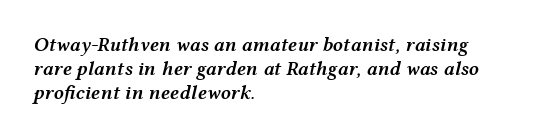
Q: Is the text bold? A: Semi-bold.
Q: Is the text italic (slanted)? A: Yes, it leans right by about 12 degrees.
Q: Is the text underlined? A: No.
Q: How is the paragraph aligned? A: Left-aligned.
Q: Is the spacing between letters normal or unusually wide? A: Normal.
